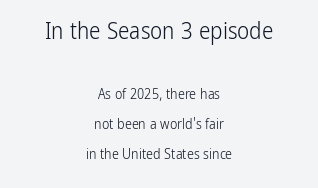
The image shows 23 px text type, upright; set centered, loose line spacing (2.13x), normal letter spacing, not underlined; the first (top) block is 1.64x larger.
